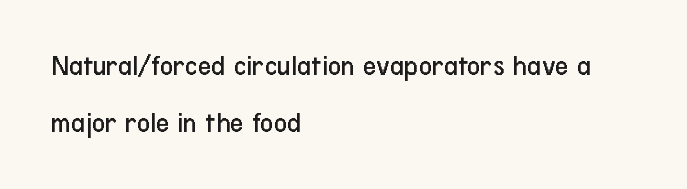
The image shows 29 px regular-weight, condensed sans-serif type, upright; set left-aligned, loose line spacing (1.95x), normal letter spacing, not underlined; low stroke contrast and a medium x-height.
